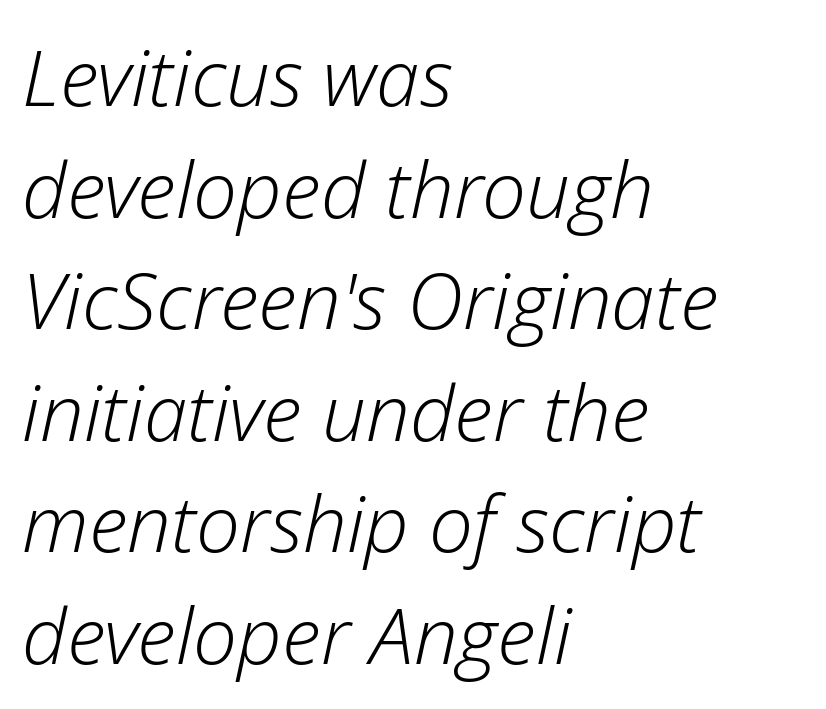
{"italic": "yes", "lean": "right", "slant_degrees": 12, "bold": "no", "weight": "light", "width": "normal", "stroke_contrast": "low", "x_height": "medium", "monospaced": "no", "underline": "no", "align": "left", "line_spacing": "normal", "line_spacing_ratio": 1.43, "letter_spacing": "normal", "letter_spacing_em": 0.0, "glyph_px": 78}
